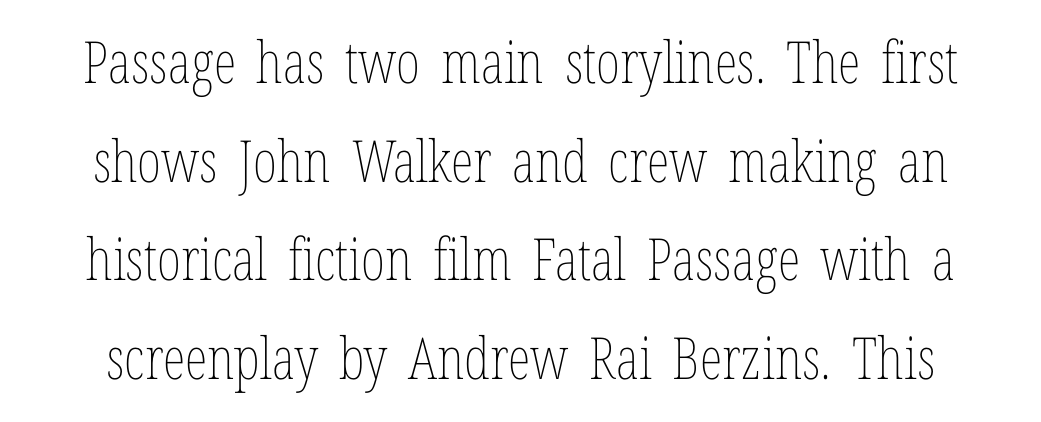
{"italic": "no", "bold": "no", "weight": "thin", "width": "condensed", "stroke_contrast": "low", "x_height": "medium", "monospaced": "no", "underline": "no", "line_spacing": "normal", "line_spacing_ratio": 1.7, "letter_spacing": "normal", "letter_spacing_em": 0.0, "glyph_px": 58}
